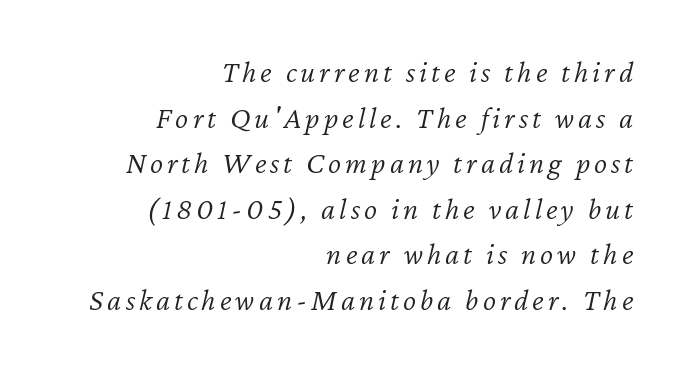
{"italic": "yes", "lean": "right", "slant_degrees": 12, "bold": "no", "weight": "light", "width": "normal", "stroke_contrast": "low", "x_height": "medium", "monospaced": "no", "underline": "no", "align": "right", "line_spacing": "normal", "line_spacing_ratio": 1.47, "glyph_px": 31}
